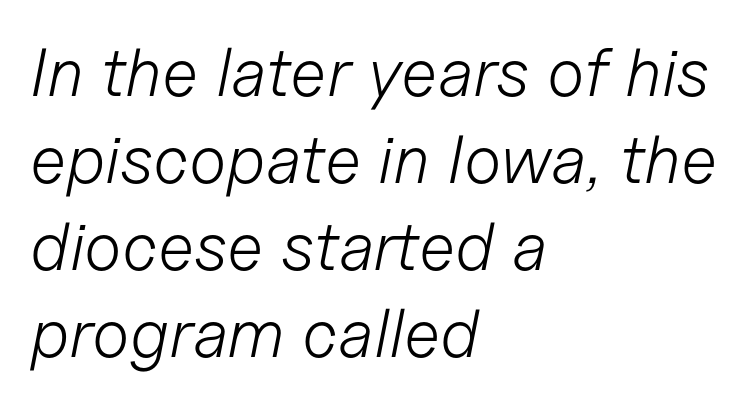
Do the characters align in a grid? No, the font is proportional. Horizontally, the lines are justified to the leading edge only. Has an underline been added? It has not. Leading matches the norm, producing a regular column.
